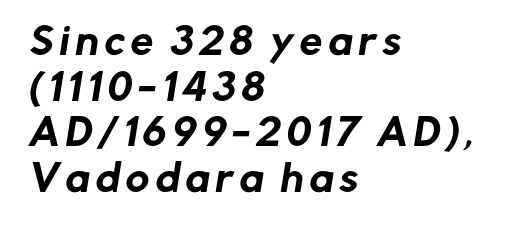
The image shows 36 px sans-serif type; set left-aligned, normal line spacing (1.27x), not underlined; low stroke contrast and a medium x-height.
